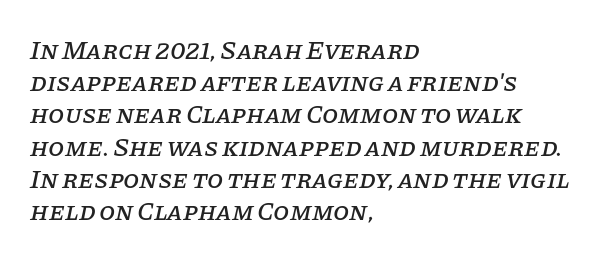
The lines are quadded left. Students, note that the glyphs here touch the page at normal intervals. Italic: yes, the glyphs are oblique. Decoration check: the copy has no underline.
